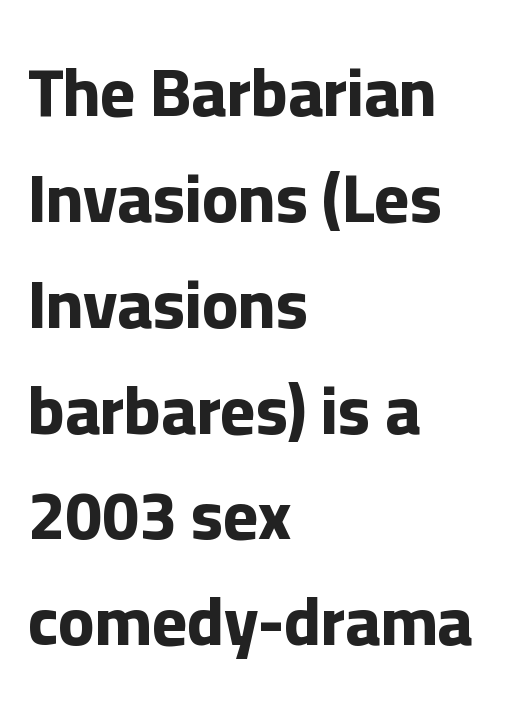
The image shows 67 px bold sans-serif type, upright; set left-aligned, normal line spacing (1.58x), normal letter spacing, not underlined; low stroke contrast and a medium x-height.
